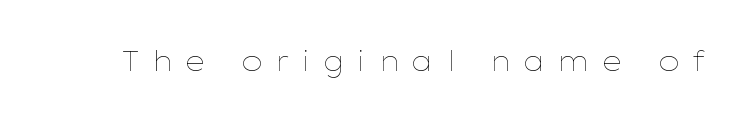
The axis of the letterforms is exactly vertical. Ink coverage per letter is moderate at most. Unmarked baselines from the first word to the last. Loose tracking; the words dissolve into strings of separated letters.
